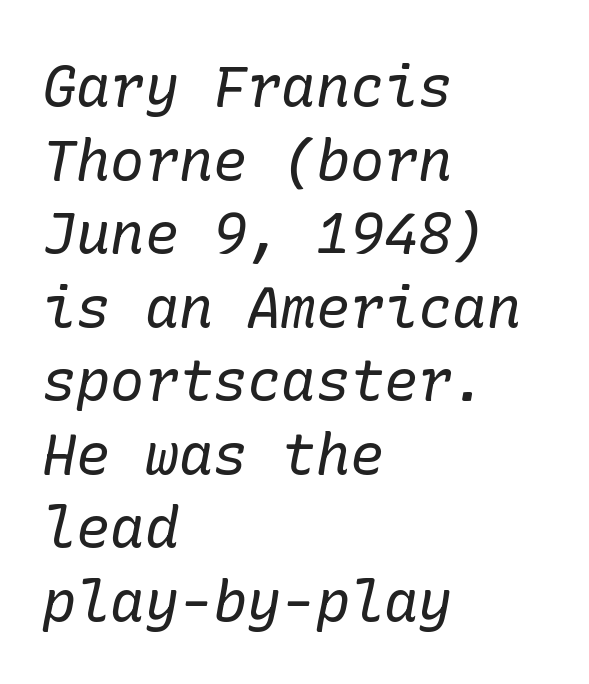
The image shows 57 px regular-weight type, italic (leaning right); set left-aligned, normal line spacing (1.29x), normal letter spacing, not underlined; low stroke contrast and a medium x-height.
